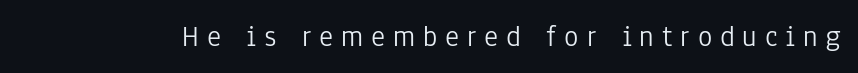
Q: Is the text bold? A: No.
Q: Is the text italic (slanted)? A: No, it is upright.
Q: Is the typeface a serif or a sans-serif typeface? A: Sans-serif.
Q: Is the text underlined? A: No.
Q: Is the spacing between letters normal or unusually wide? A: Unusually wide.
Q: Width (condensed, normal, or wide)? A: Condensed.
Q: Stroke contrast? A: Low.
Q: x-height? A: Medium.
Q: Monospaced? A: No.
